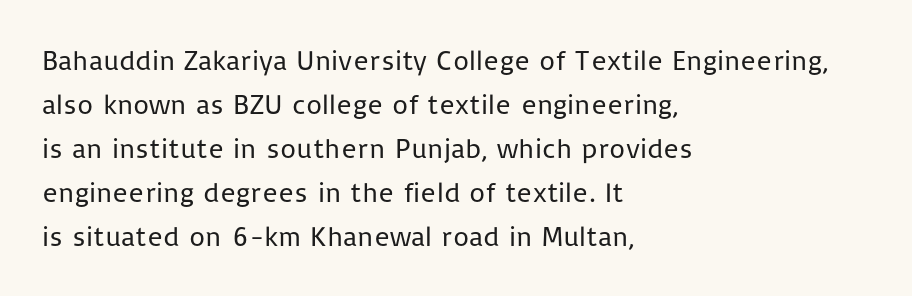
Unlike a traditional serif, this face leaves its strokes unadorned. Leftover space on each line is placed entirely after the last word. Is this a fixed-width face? No — the glyphs have proportional, varying widths. Has an underline been added? It has not. Style check: upright. Each stroke keeps to a modest, everyday thickness or less.
